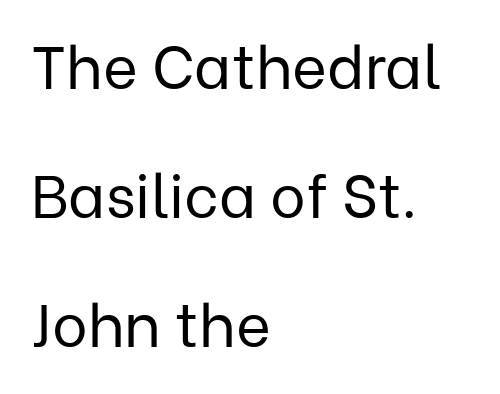
Q: Is the text bold? A: No.
Q: Is the text italic (slanted)? A: No, it is upright.
Q: Is the typeface a serif or a sans-serif typeface? A: Sans-serif.
Q: Is the text underlined? A: No.
Q: How is the paragraph aligned? A: Left-aligned.
Q: Is the spacing between letters normal or unusually wide? A: Normal.
Q: Is the spacing between lines tight, normal or loose? A: Loose.
Q: Width (condensed, normal, or wide)? A: Normal.
Q: Stroke contrast? A: Low.
Q: x-height? A: Medium.
Q: Monospaced? A: No.
